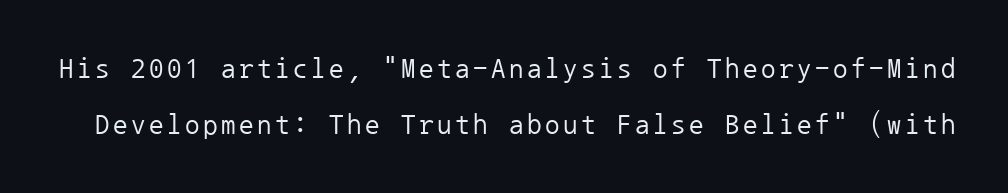
{"serif": "no", "italic": "no", "bold": "no", "weight": "regular", "width": "normal", "stroke_contrast": "low", "x_height": "medium", "monospaced": "yes", "underline": "no", "line_spacing": "loose", "line_spacing_ratio": 1.94, "glyph_px": 29}
